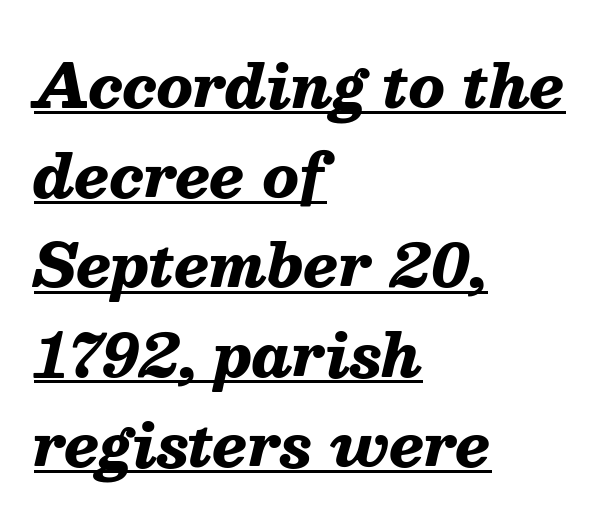
The image shows 59 px heavy type, italic (leaning right); set left-aligned, normal line spacing (1.52x), normal letter spacing, underlined; medium stroke contrast and a medium x-height.
